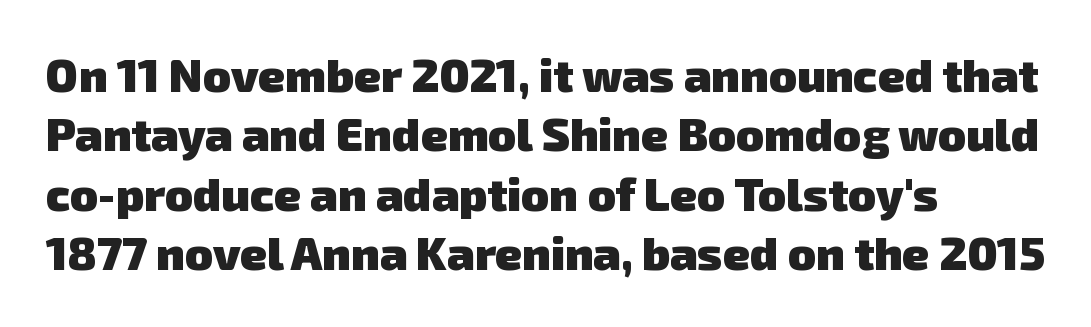
This is sans-serif lettering, the kind often seen on screens and signage. Plain, unruled lines of type. The rows are spaced the way most documents space them. These lines carry a lot of weight — the face is fully bold. Standard letterfit; no display-style spreading of the glyphs.
